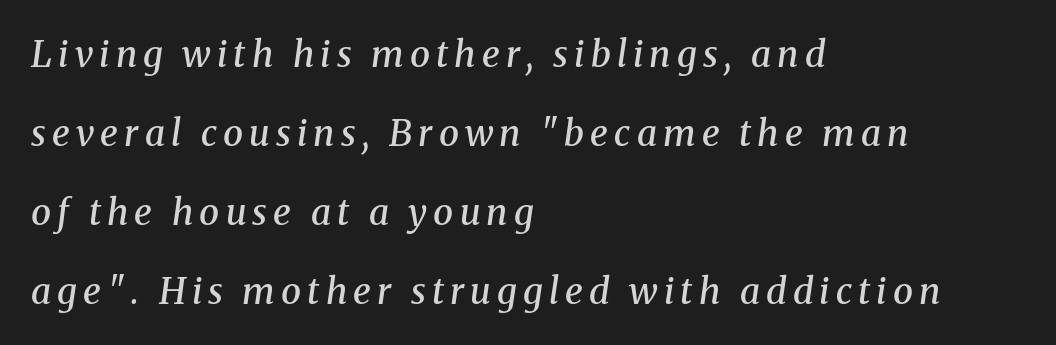
Q: Is the text bold? A: Semi-bold.
Q: Is the text italic (slanted)? A: Yes, it leans right by about 8 degrees.
Q: Is the typeface a serif or a sans-serif typeface? A: Serif.
Q: Is the text underlined? A: No.
Q: How is the paragraph aligned? A: Left-aligned.
Q: Is the spacing between lines tight, normal or loose? A: Loose.
Q: Width (condensed, normal, or wide)? A: Normal.
Q: Stroke contrast? A: Medium.
Q: x-height? A: Medium.
Q: Monospaced? A: No.
